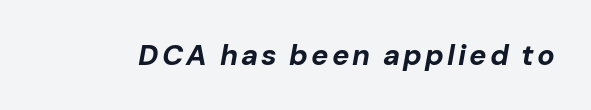
The image shows 29 px bold type, italic (leaning right); set not underlined; low stroke contrast and a medium x-height.
